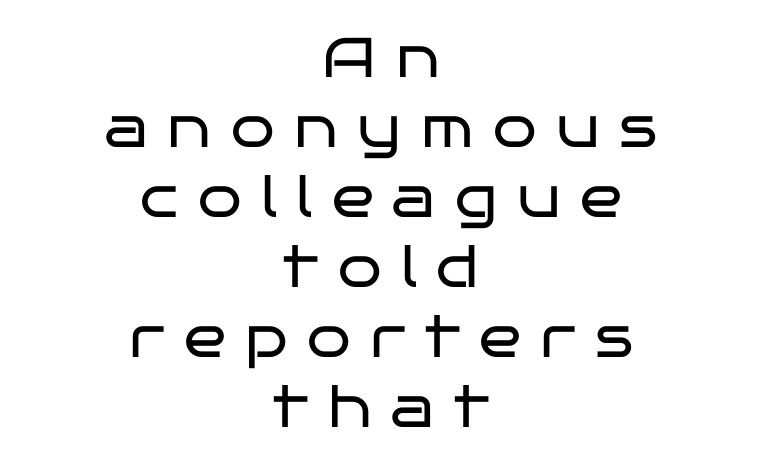
The image shows 56 px regular-weight, wide sans-serif type, upright; set centered, normal line spacing (1.25x), unusually wide letter spacing (+0.35 em), not underlined; low stroke contrast and a large x-height.
